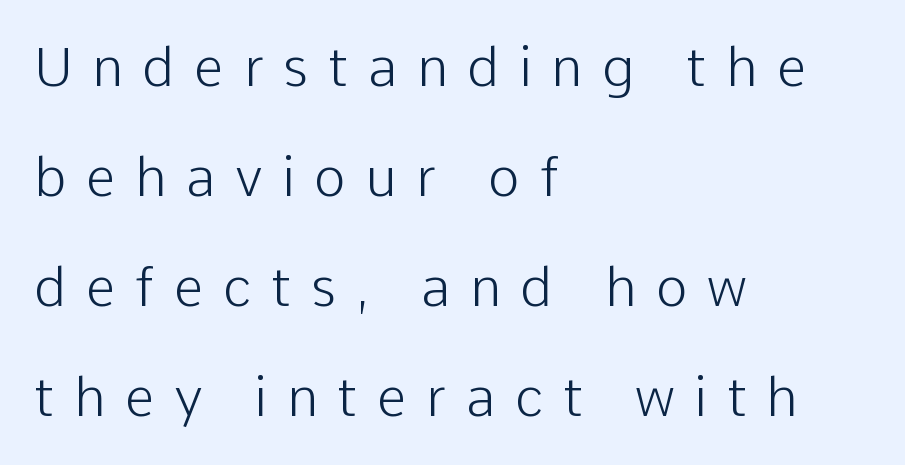
Q: Is the text bold? A: No.
Q: Is the text italic (slanted)? A: No, it is upright.
Q: Is the typeface a serif or a sans-serif typeface? A: Sans-serif.
Q: Is the text underlined? A: No.
Q: How is the paragraph aligned? A: Left-aligned.
Q: Is the spacing between letters normal or unusually wide? A: Unusually wide.
Q: Is the spacing between lines tight, normal or loose? A: Loose.
Q: Width (condensed, normal, or wide)? A: Normal.
Q: Stroke contrast? A: Low.
Q: x-height? A: Medium.
Q: Monospaced? A: No.
